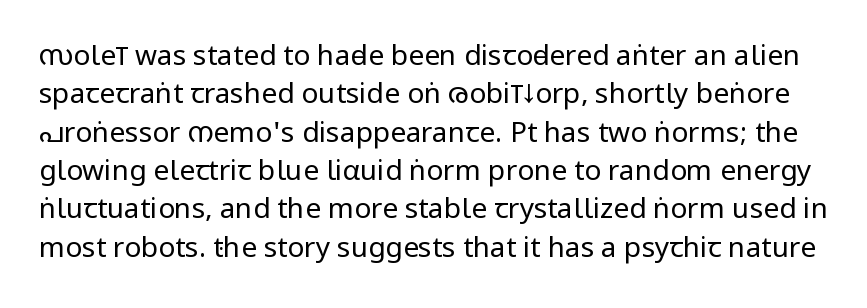
Q: Is the text bold? A: No.
Q: Is the text italic (slanted)? A: No, it is upright.
Q: Is the typeface a serif or a sans-serif typeface? A: Sans-serif.
Q: Is the text underlined? A: No.
Q: Is the spacing between letters normal or unusually wide? A: Normal.
Q: Is the spacing between lines tight, normal or loose? A: Normal.
Q: Width (condensed, normal, or wide)? A: Condensed.
Q: Stroke contrast? A: Low.
Q: x-height? A: Large.
Q: Monospaced? A: No.
